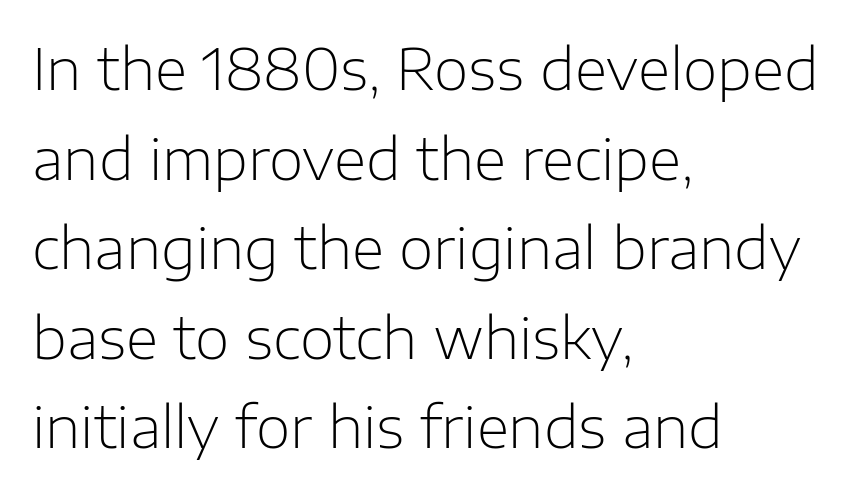
The image shows 56 px light sans-serif type, upright; set left-aligned, normal line spacing (1.6x), normal letter spacing, not underlined; low stroke contrast and a medium x-height.
